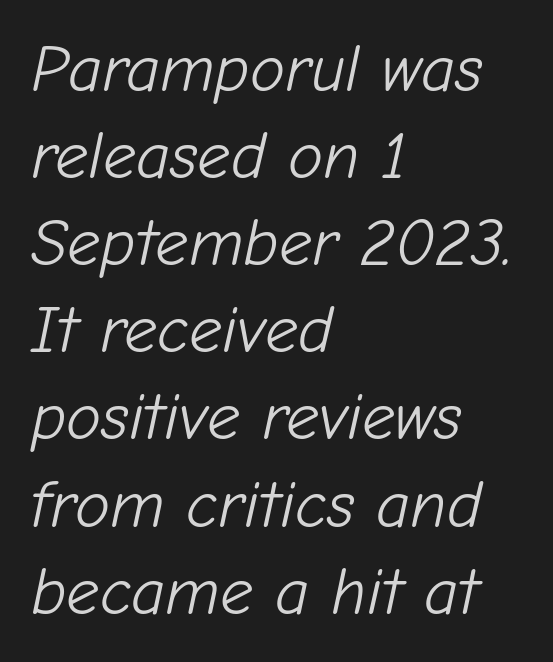
The image shows 66 px light type, italic (leaning right); set left-aligned, normal line spacing (1.32x), normal letter spacing, not underlined; low stroke contrast and a medium x-height.
